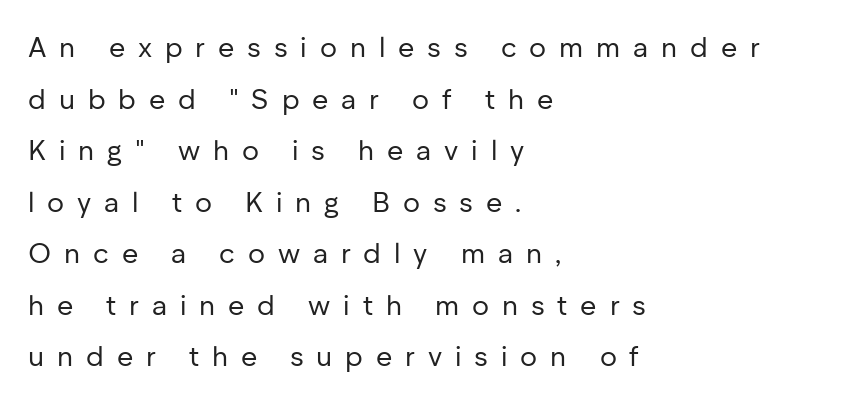
Q: Is the text bold? A: No.
Q: Is the text italic (slanted)? A: No, it is upright.
Q: Is the typeface a serif or a sans-serif typeface? A: Sans-serif.
Q: Is the text underlined? A: No.
Q: How is the paragraph aligned? A: Left-aligned.
Q: Is the spacing between letters normal or unusually wide? A: Unusually wide.
Q: Width (condensed, normal, or wide)? A: Normal.
Q: Stroke contrast? A: Low.
Q: x-height? A: Medium.
Q: Monospaced? A: No.
